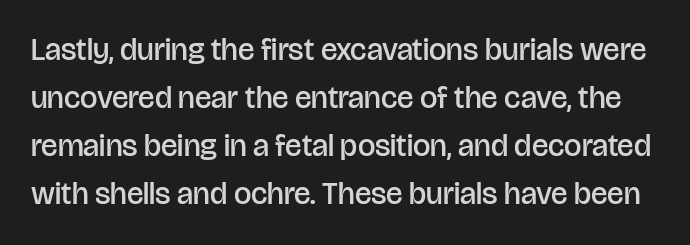
The image shows 31 px semibold sans-serif type, upright; set normal line spacing (1.55x), normal letter spacing, not underlined; low stroke contrast and a large x-height.
